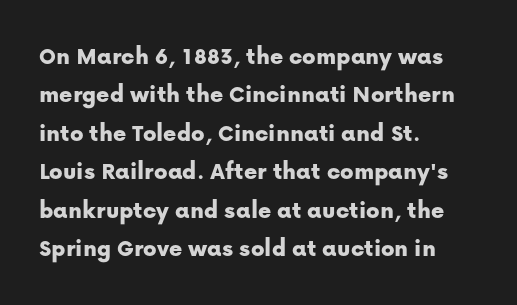
These lines stack with their left ends in a neat column. This is the regular roman posture of the typeface. Leading matches the norm, producing a regular column. No extra tracking has been applied to these lines. Type without underlining.
